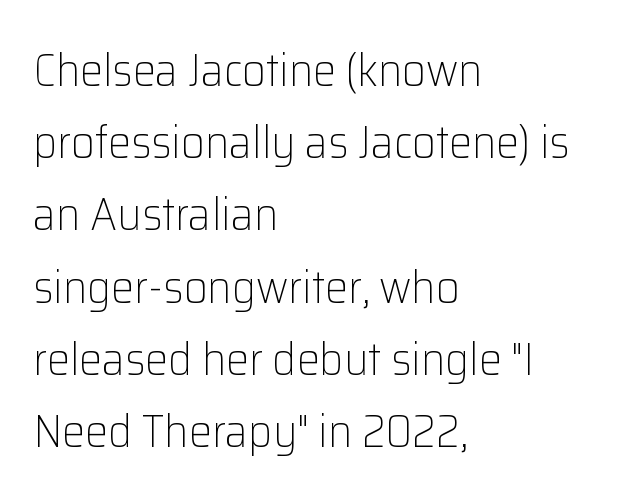
{"serif": "no", "italic": "no", "bold": "no", "weight": "light", "width": "normal", "stroke_contrast": "low", "x_height": "medium", "monospaced": "no", "underline": "no", "align": "left", "line_spacing": "normal", "line_spacing_ratio": 1.57, "letter_spacing": "normal", "letter_spacing_em": 0.0, "glyph_px": 46}
